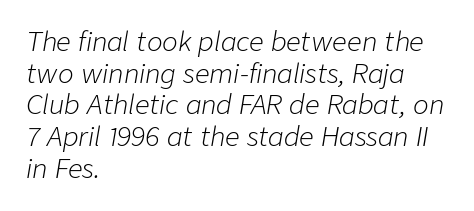
Honestly, there is no underline to notice here at all. Counters stay open thanks to moderate or lighter strokes. Compared with typical body copy, the letter spacing here is the same. Typeset ragged right — the left edge is the straight one. In terms of posture, this sample is oblique.
